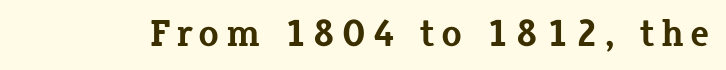
{"serif": "yes", "italic": "no", "bold": "yes", "weight": "bold", "width": "normal", "stroke_contrast": "low", "x_height": "medium", "monospaced": "no", "underline": "no", "glyph_px": 38}
